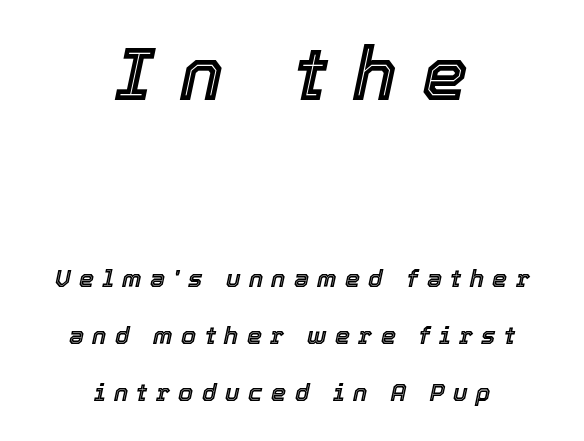
{"italic": "yes", "lean": "right", "slant_degrees": 12, "width": "normal", "x_height": "medium", "monospaced": "no", "underline": "no", "align": "center", "line_spacing": "loose", "line_spacing_ratio": 2.37, "letter_spacing": "wide", "letter_spacing_em": 0.35, "larger_block": "first", "size_ratio": 3.04, "glyph_px": 73}
